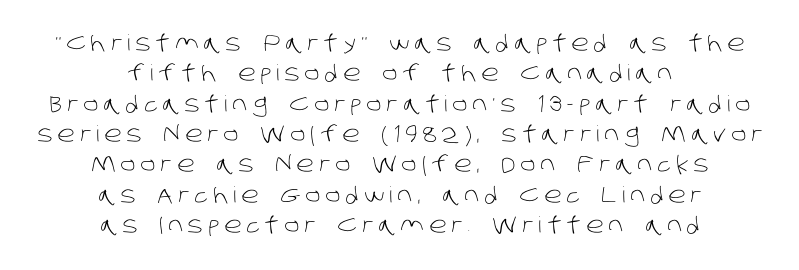
The image shows 22 px text type; set centered, normal line spacing (1.38x), unusually wide letter spacing (+0.23 em), not underlined.
